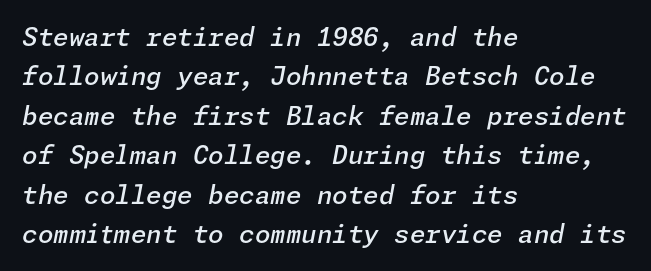
The image shows 25 px text type, italic (leaning right); set left-aligned, normal line spacing (1.58x), normal letter spacing, not underlined.
